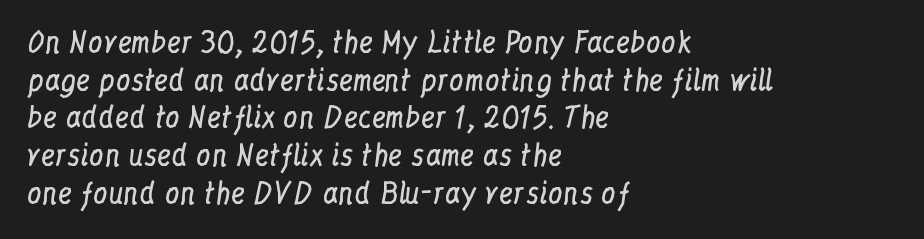
Q: Is the text bold? A: No.
Q: Is the text italic (slanted)? A: Yes.
Q: Is the typeface a serif or a sans-serif typeface? A: Serif.
Q: Is the text underlined? A: No.
Q: How is the paragraph aligned? A: Left-aligned.
Q: Is the spacing between letters normal or unusually wide? A: Normal.
Q: Is the spacing between lines tight, normal or loose? A: Normal.
Q: Width (condensed, normal, or wide)? A: Condensed.
Q: Stroke contrast? A: Low.
Q: x-height? A: Medium.
Q: Monospaced? A: No.
